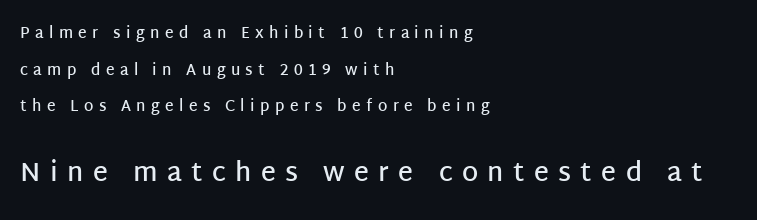
Scale increases going downward across the two blocks. Substantial extra tracking has been applied to these lines. The paragraph has a hard left edge and a soft right edge. Posture: upright roman. A bare baseline throughout the passage. Is the type bold? Partly — it's a semibold, heavier than regular but not fully bold.
